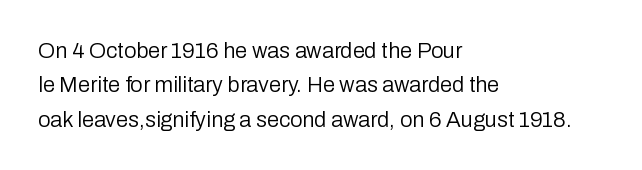
The image shows 22 px text type, upright; set left-aligned, normal line spacing (1.56x), normal letter spacing, not underlined.
